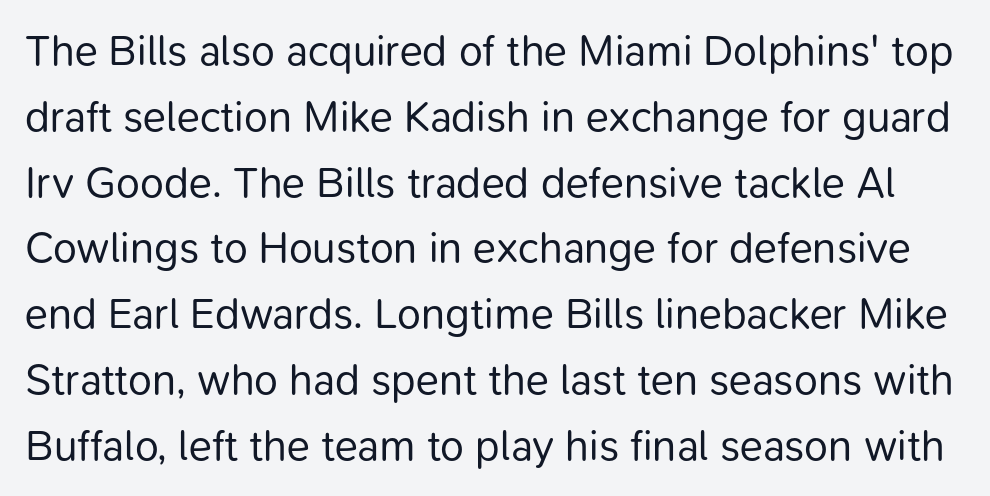
Q: Is the text bold? A: No.
Q: Is the text italic (slanted)? A: No, it is upright.
Q: Is the typeface a serif or a sans-serif typeface? A: Sans-serif.
Q: Is the text underlined? A: No.
Q: Is the spacing between letters normal or unusually wide? A: Normal.
Q: Is the spacing between lines tight, normal or loose? A: Normal.
Q: Width (condensed, normal, or wide)? A: Normal.
Q: Stroke contrast? A: Low.
Q: x-height? A: Medium.
Q: Monospaced? A: No.
